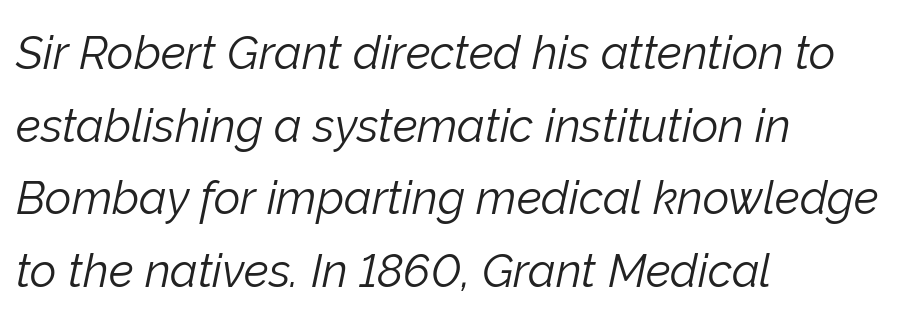
Q: Is the text bold? A: No.
Q: Is the text italic (slanted)? A: Yes, it leans right by about 12 degrees.
Q: Is the text underlined? A: No.
Q: How is the paragraph aligned? A: Left-aligned.
Q: Is the spacing between letters normal or unusually wide? A: Normal.
Q: Is the spacing between lines tight, normal or loose? A: Normal.
Q: Width (condensed, normal, or wide)? A: Normal.
Q: Stroke contrast? A: Low.
Q: x-height? A: Medium.
Q: Monospaced? A: No.
